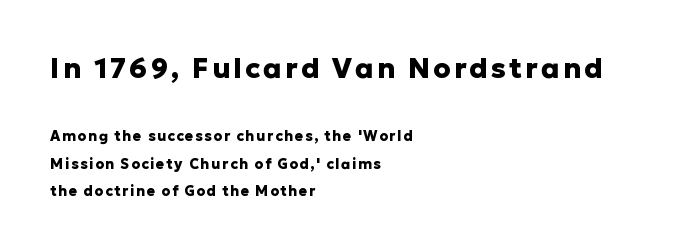
{"serif": "no", "italic": "no", "bold": "yes", "weight": "heavy", "width": "normal", "stroke_contrast": "low", "x_height": "medium", "monospaced": "no", "underline": "no", "align": "left", "line_spacing": "loose", "line_spacing_ratio": 1.96, "larger_block": "first", "size_ratio": 2.0, "glyph_px": 28}
